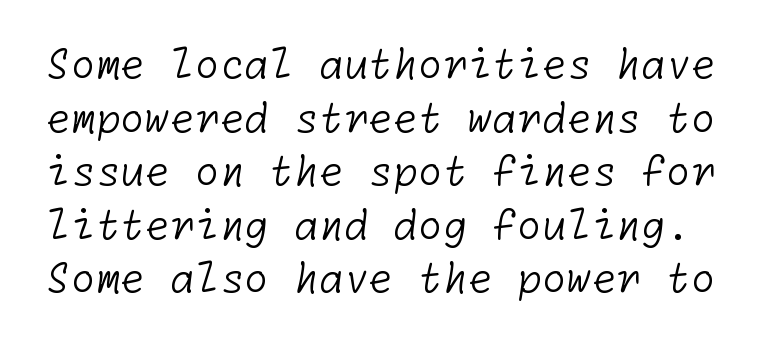
Check where the strokes stop: nothing finishes them off — pure sans. Each row of text sits above clean, open space. The letters sit at their default tracking, neither squeezed nor spread. The typesetting does not lean heavy: it is not bold.
